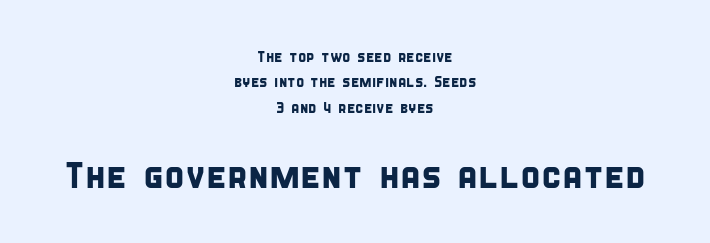
{"serif": "no", "width": "condensed", "stroke_contrast": "low", "x_height": "large", "monospaced": "no", "underline": "no", "align": "center", "line_spacing": "normal", "line_spacing_ratio": 1.69, "letter_spacing": "normal", "letter_spacing_em": 0.0, "larger_block": "second", "size_ratio": 2.47, "glyph_px": 37}
